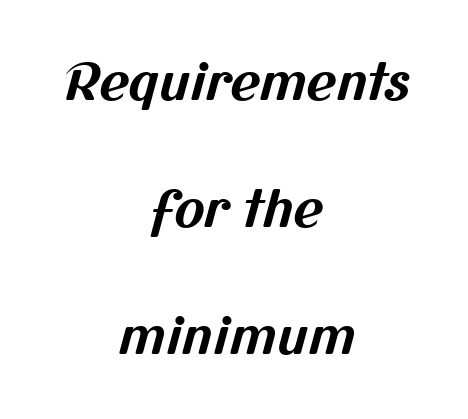
Does extra space separate the letters? No, they use regular spacing. Here the designer chose a conventional face with non-uniform glyph widths. What kind of face is this? One without serifs — a sans. Horizontal bands of white between lines are thick stripes. Typeset on center — no edge is straight.
